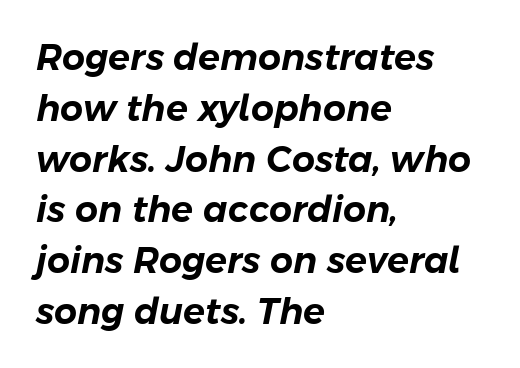
Q: Is the text italic (slanted)? A: Yes, it leans right by about 11 degrees.
Q: Is the text underlined? A: No.
Q: How is the paragraph aligned? A: Left-aligned.
Q: Is the spacing between letters normal or unusually wide? A: Normal.
Q: Is the spacing between lines tight, normal or loose? A: Normal.
Q: Width (condensed, normal, or wide)? A: Normal.
Q: Stroke contrast? A: Low.
Q: x-height? A: Medium.
Q: Monospaced? A: No.
